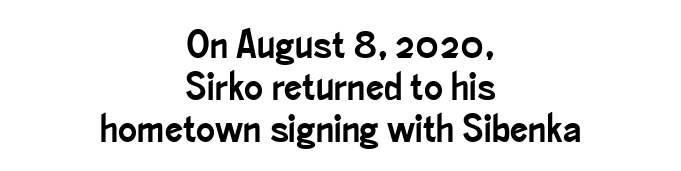
Check under the words: just untouched page. No italicization has been applied; the sample stays upright. Both edges are ragged and mirror each other, which tells us the setting is centered. Type style note: lacks serifs. These lines are rendered in a variable-pitch font. The rendering uses a small line-height, squeezing the rows.
